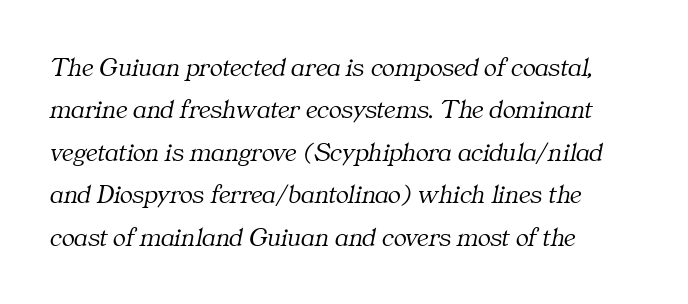
The image shows 27 px text type, italic (leaning right); set left-aligned, normal line spacing (1.57x), normal letter spacing, not underlined.
